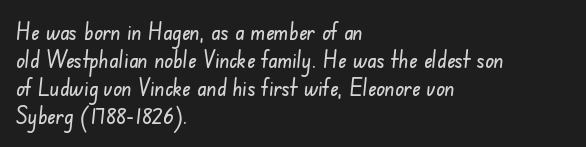
Spacing between characters is what you'd get straight out of the box. No word sits above an underline. Casual observation: everything's shoved over to the left.
